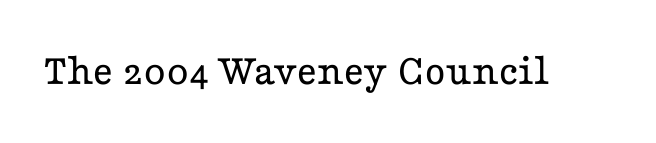
{"serif": "yes", "italic": "no", "bold": "no", "weight": "regular", "width": "wide", "stroke_contrast": "low", "x_height": "medium", "monospaced": "no", "underline": "no", "letter_spacing": "normal", "letter_spacing_em": 0.0, "glyph_px": 45}
